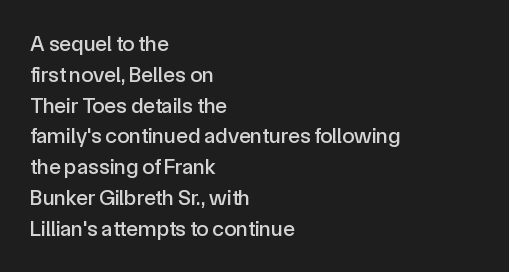
The image shows 22 px text type, upright; set left-aligned, normal line spacing (1.4x), normal letter spacing, not underlined.
